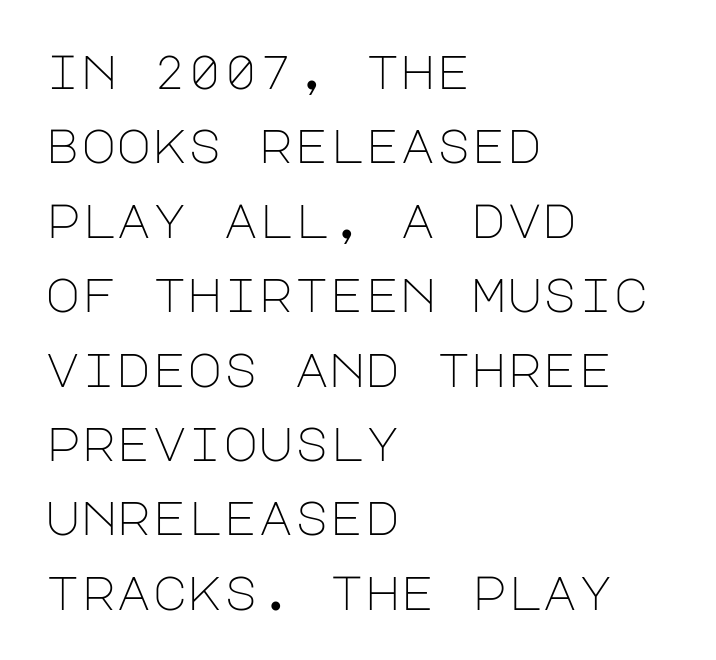
Q: Is the text bold? A: No.
Q: Is the text italic (slanted)? A: No, it is upright.
Q: Is the typeface a serif or a sans-serif typeface? A: Sans-serif.
Q: Is the text underlined? A: No.
Q: How is the paragraph aligned? A: Left-aligned.
Q: Is the spacing between letters normal or unusually wide? A: Normal.
Q: Is the spacing between lines tight, normal or loose? A: Normal.
Q: Width (condensed, normal, or wide)? A: Normal.
Q: Stroke contrast? A: Low.
Q: x-height? A: Large.
